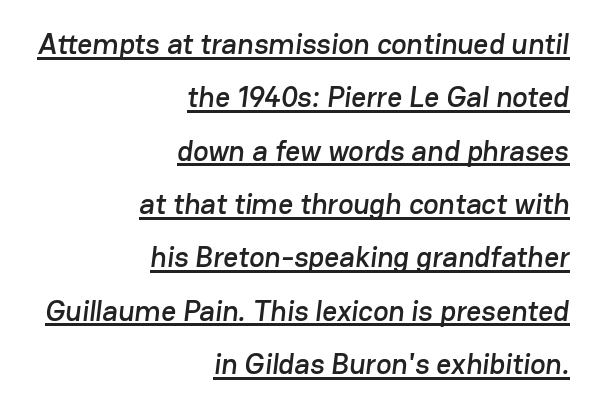
{"serif": "no", "width": "normal", "stroke_contrast": "low", "x_height": "medium", "monospaced": "no", "underline": "yes", "align": "right", "line_spacing_ratio": 1.84, "letter_spacing": "normal", "letter_spacing_em": 0.0, "glyph_px": 29}
